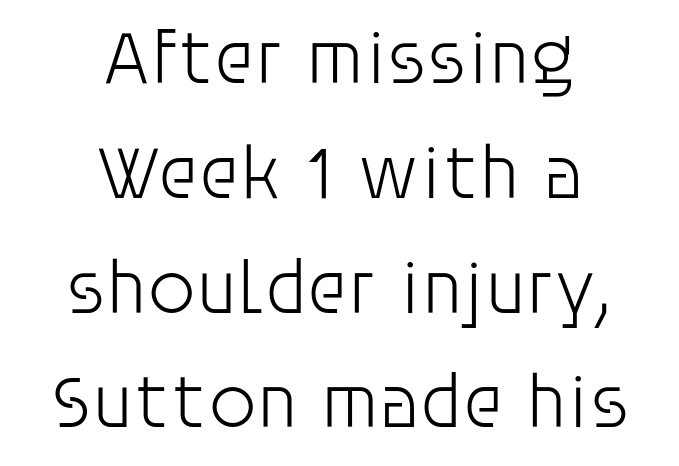
The image shows 76 px light sans-serif type, upright; set centered, normal line spacing (1.51x), normal letter spacing, not underlined; low stroke contrast and a large x-height.
